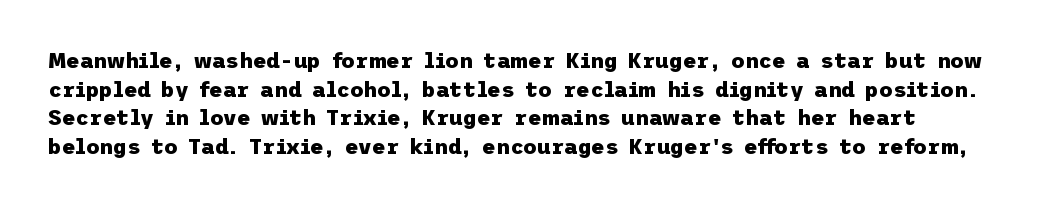
{"italic": "no", "bold": "yes", "underline": "no", "line_spacing": "normal", "line_spacing_ratio": 1.36, "letter_spacing": "normal", "letter_spacing_em": 0.0, "glyph_px": 21}
